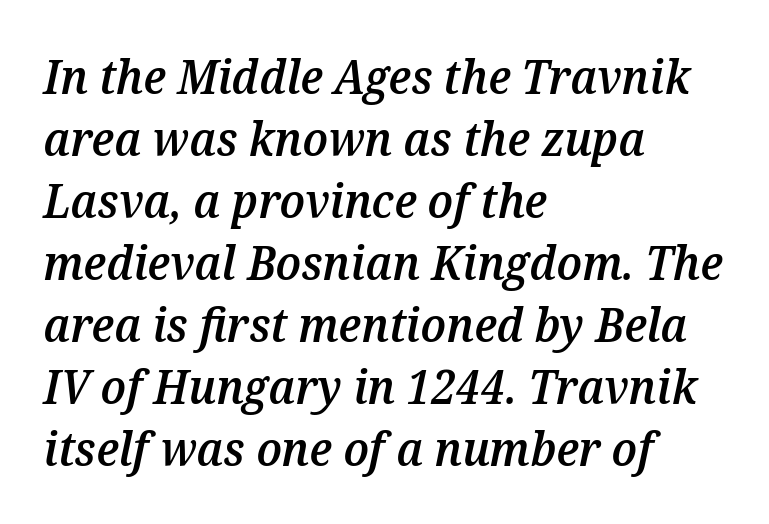
Q: Is the text bold? A: Semi-bold.
Q: Is the text italic (slanted)? A: Yes, it leans right by about 12 degrees.
Q: Is the text underlined? A: No.
Q: How is the paragraph aligned? A: Left-aligned.
Q: Is the spacing between letters normal or unusually wide? A: Normal.
Q: Is the spacing between lines tight, normal or loose? A: Normal.
Q: Width (condensed, normal, or wide)? A: Normal.
Q: Stroke contrast? A: Medium.
Q: x-height? A: Medium.
Q: Monospaced? A: No.
